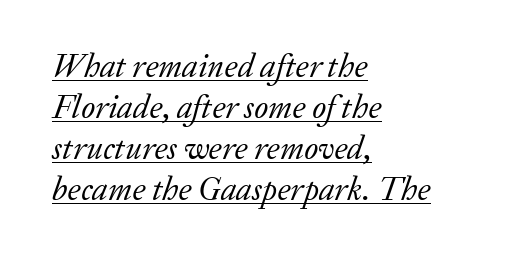
The image shows 33 px regular-weight serif type, italic (leaning right); set left-aligned, line spacing 1.24x, normal letter spacing, underlined; low stroke contrast and a medium x-height.
